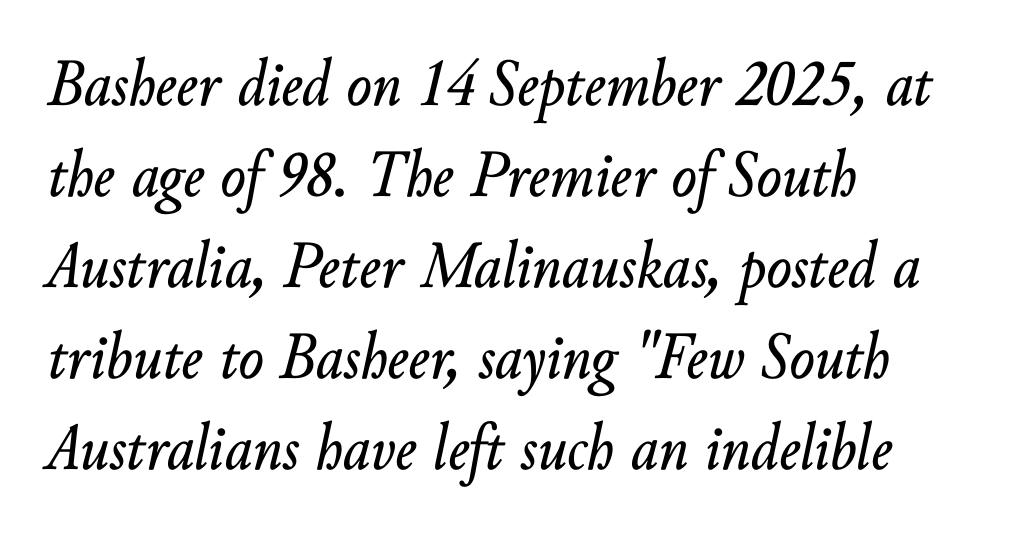
Q: Is the text italic (slanted)? A: Yes, it leans right by about 10 degrees.
Q: Is the text underlined? A: No.
Q: How is the paragraph aligned? A: Left-aligned.
Q: Is the spacing between letters normal or unusually wide? A: Normal.
Q: Is the spacing between lines tight, normal or loose? A: Normal.
Q: Width (condensed, normal, or wide)? A: Normal.
Q: Stroke contrast? A: Low.
Q: x-height? A: Small.
Q: Monospaced? A: No.
